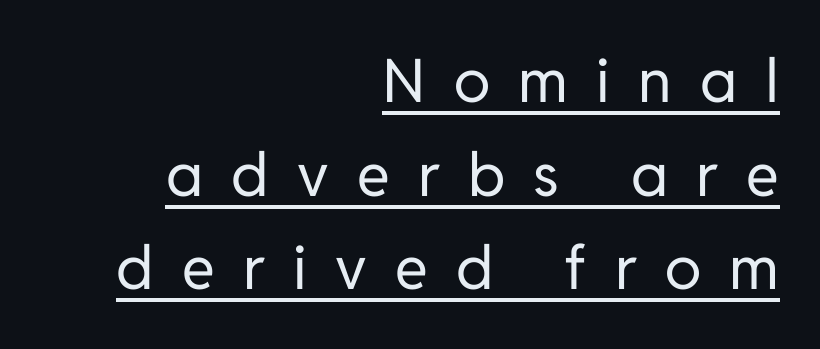
Posture: straight, roman, zero tilt. Someone cranked the tracking dial way up on this one. The line-height multiplier appears to be the usual default. Vertical stems look standard width or narrower in stroke. Layout note: lines flush right.
